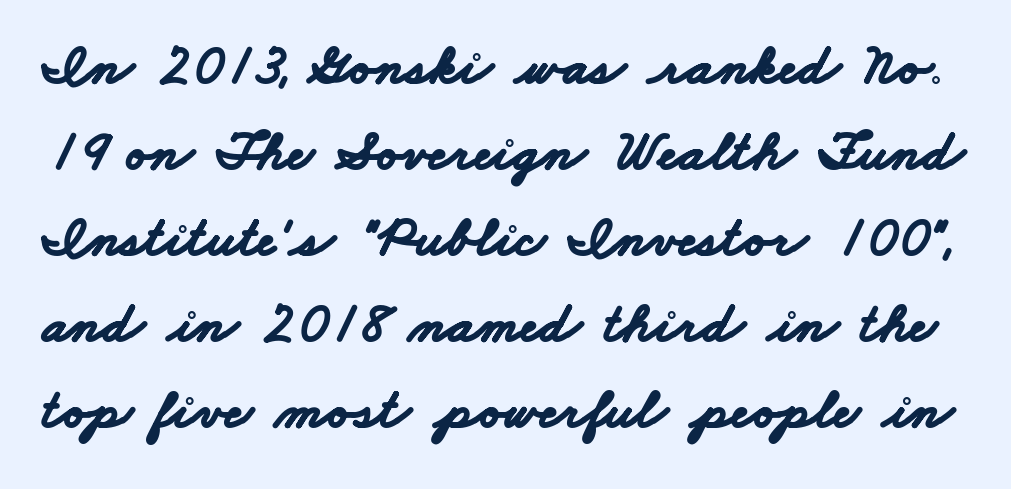
The face used here has the dense, thick strokes of a bold. These lines are composed in type without serifs. Note the varied advance widths — an 'i' is clearly narrower than an 'm'. The space directly below the letters is spotless. Each new line begins a customary step beneath the previous one. A typesetter would call this zero additional tracking.
